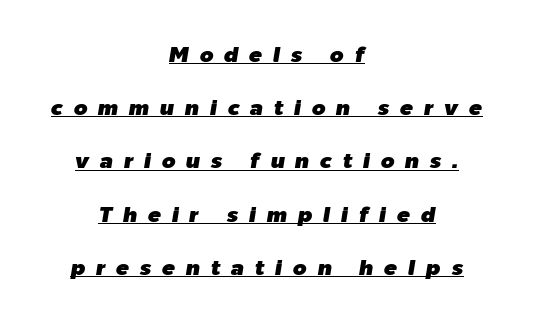
The image shows 22 px text type, italic (leaning right); set centered, loose line spacing (2.42x), unusually wide letter spacing (+0.48 em), underlined.
